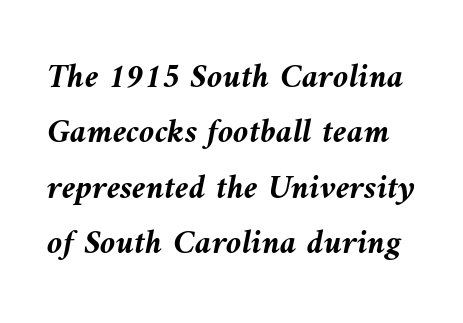
Q: Is the text bold? A: Yes.
Q: Is the text italic (slanted)? A: Yes, it leans left by about 10 degrees.
Q: Is the text underlined? A: No.
Q: Is the spacing between letters normal or unusually wide? A: Normal.
Q: Is the spacing between lines tight, normal or loose? A: Normal.
Q: Width (condensed, normal, or wide)? A: Normal.
Q: Stroke contrast? A: Medium.
Q: x-height? A: Medium.
Q: Monospaced? A: No.
